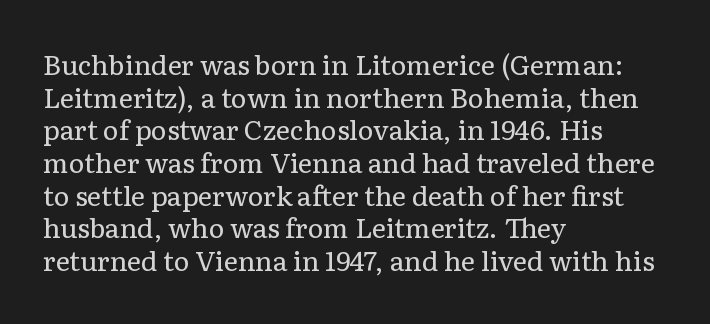
The image shows 27 px text type, upright; set left-aligned, line spacing 1.21x, normal letter spacing, not underlined.
